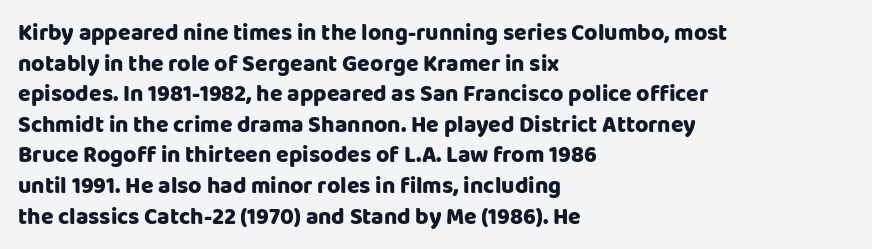
{"italic": "no", "underline": "no", "align": "left", "line_spacing": "normal", "line_spacing_ratio": 1.33, "letter_spacing": "normal", "letter_spacing_em": 0.0, "glyph_px": 23}
